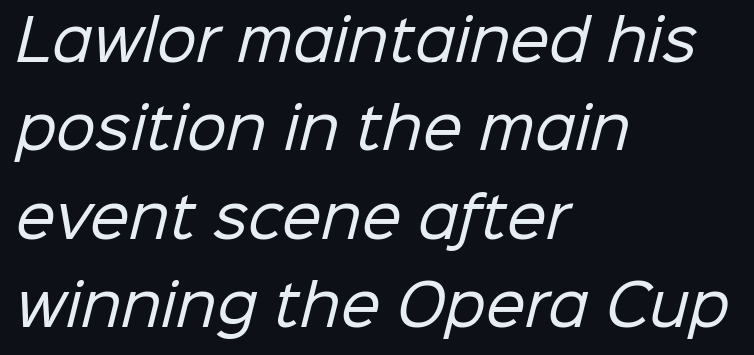
{"serif": "no", "bold": "no", "weight": "regular", "width": "normal", "stroke_contrast": "low", "x_height": "medium", "monospaced": "no", "underline": "no", "align": "left", "line_spacing": "normal", "line_spacing_ratio": 1.58, "letter_spacing": "normal", "letter_spacing_em": 0.0, "glyph_px": 56}
